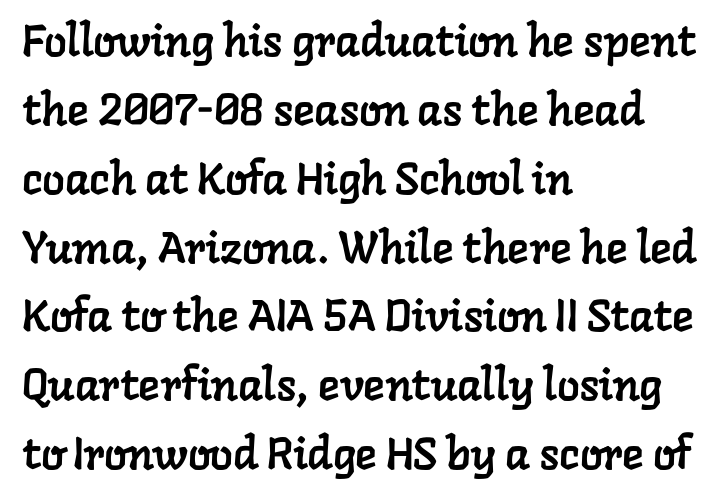
Each letter's strokes conclude with small projecting serifs. Think of a printed novel: that variable character pitch is what you see here. Leading matches the norm, producing a regular column. The foot of each line stays bare and open. Line beginnings align vertically; line endings do not.
